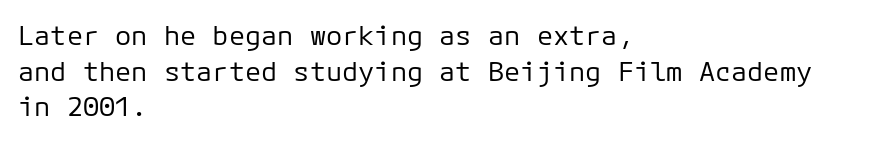
Notice how descenders clear the ascenders below comfortably — that's standard leading. Rule under the text: the space is simply empty. This rendering uses left alignment, leaving the right contour irregular. The type sits square on the baseline with zero lean. The font sits on the lighter half of the weight spectrum, regular included. The gaps between neighbouring characters are ordinary and unremarkable.
